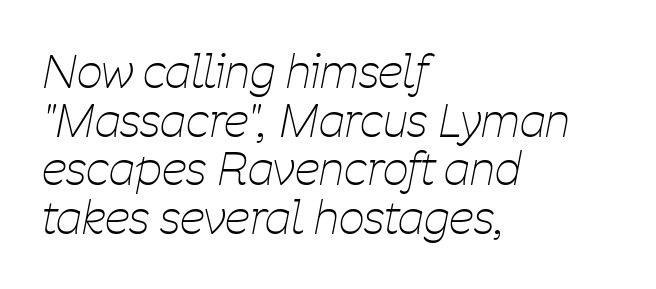
Q: Is the text bold? A: No.
Q: Is the text italic (slanted)? A: Yes, it leans right by about 11 degrees.
Q: Is the text underlined? A: No.
Q: How is the paragraph aligned? A: Left-aligned.
Q: Is the spacing between letters normal or unusually wide? A: Normal.
Q: Is the spacing between lines tight, normal or loose? A: Tight.
Q: Width (condensed, normal, or wide)? A: Condensed.
Q: Stroke contrast? A: Low.
Q: x-height? A: Medium.
Q: Monospaced? A: No.
